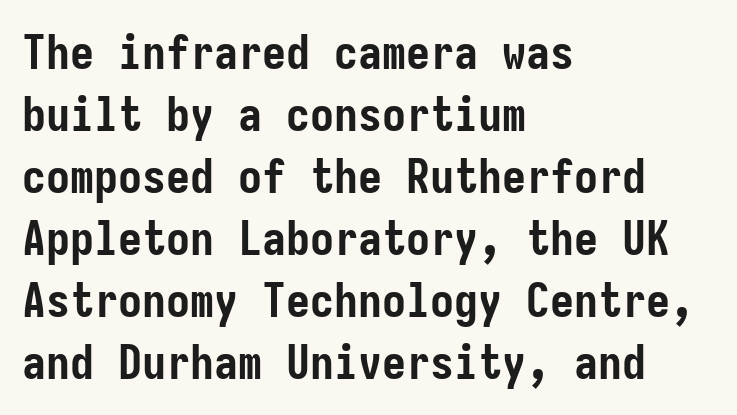
{"serif": "no", "italic": "no", "bold": "yes", "weight": "semibold", "width": "condensed", "stroke_contrast": "low", "x_height": "medium", "underline": "no", "align": "left", "line_spacing": "normal", "line_spacing_ratio": 1.29, "letter_spacing": "normal", "letter_spacing_em": 0.0, "glyph_px": 48}
